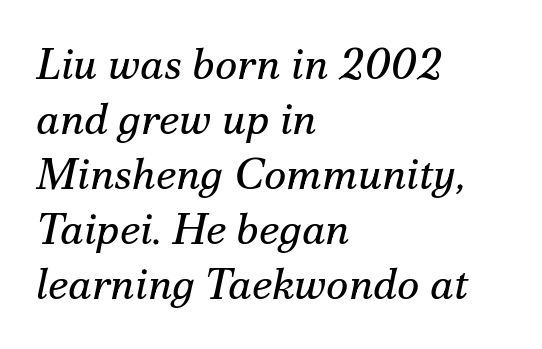
The image shows 43 px regular-weight serif type, italic (leaning right); set left-aligned, normal line spacing (1.28x), normal letter spacing, not underlined; medium stroke contrast and a small x-height.
